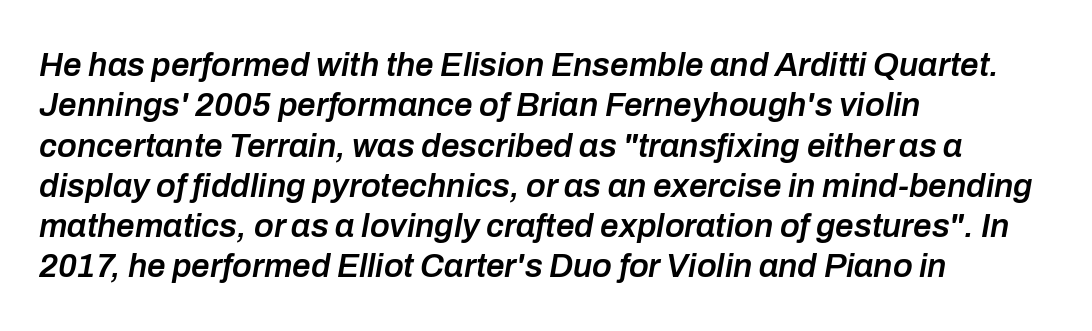
Horizontal alignment here is leftward, the default for most running prose. An italicized treatment has been applied to the whole sample. The space directly below the letters is spotless. The strokes are fattened partway — semibold, not bold.
